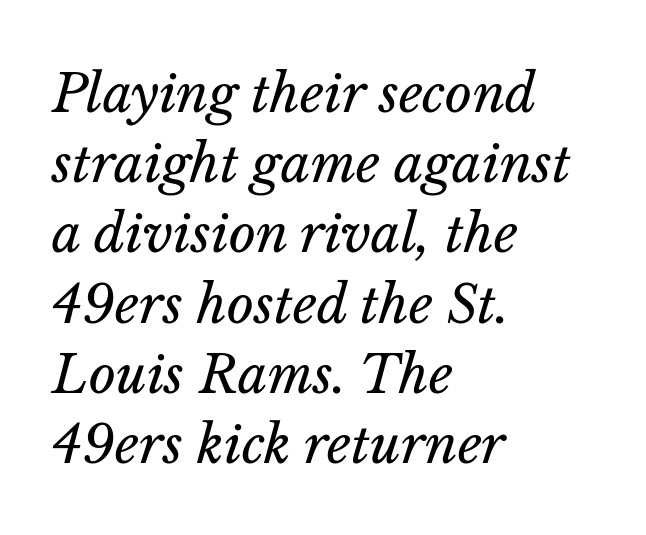
The rendering applies a slant to the glyphs. Left-aligned paragraph, ragged on the right. Leading matches the norm, producing a regular column. Proportional: the letters do not fall into vertical columns. The rendering keeps characters at their native spacing. Rule under the text: the space is simply empty.
